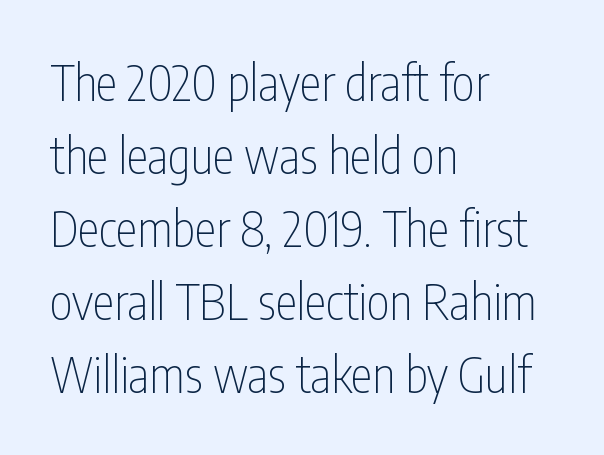
{"serif": "no", "italic": "no", "bold": "no", "weight": "thin", "width": "condensed", "stroke_contrast": "low", "x_height": "medium", "monospaced": "no", "underline": "no", "align": "left", "line_spacing": "normal", "line_spacing_ratio": 1.49, "letter_spacing": "normal", "letter_spacing_em": 0.0, "glyph_px": 49}
